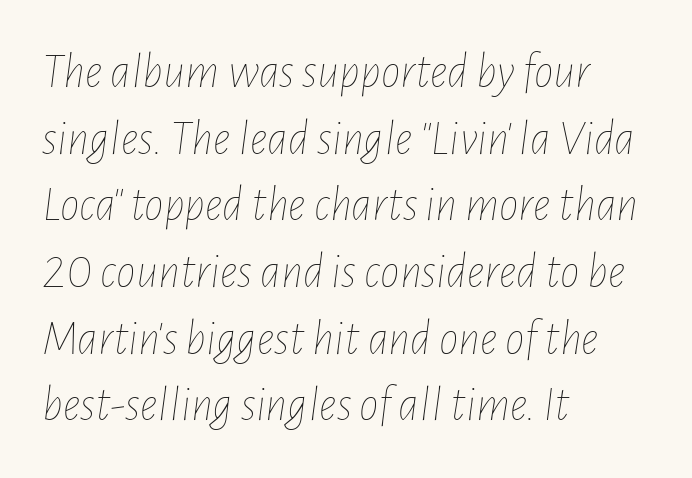
{"italic": "yes", "lean": "right", "slant_degrees": 7, "bold": "no", "weight": "thin", "width": "condensed", "stroke_contrast": "low", "x_height": "medium", "monospaced": "no", "underline": "no", "align": "left", "line_spacing": "normal", "line_spacing_ratio": 1.36, "letter_spacing": "normal", "letter_spacing_em": 0.0, "glyph_px": 49}
